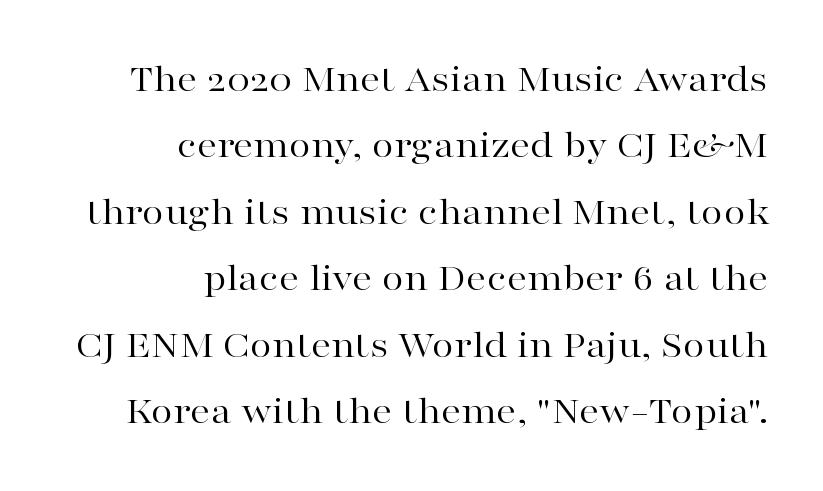
Q: Is the text bold? A: No.
Q: Is the text italic (slanted)? A: No, it is upright.
Q: Is the typeface a serif or a sans-serif typeface? A: Serif.
Q: Is the text underlined? A: No.
Q: How is the paragraph aligned? A: Right-aligned.
Q: Is the spacing between letters normal or unusually wide? A: Normal.
Q: Is the spacing between lines tight, normal or loose? A: Normal.
Q: Width (condensed, normal, or wide)? A: Wide.
Q: Stroke contrast? A: High.
Q: x-height? A: Medium.
Q: Monospaced? A: No.
